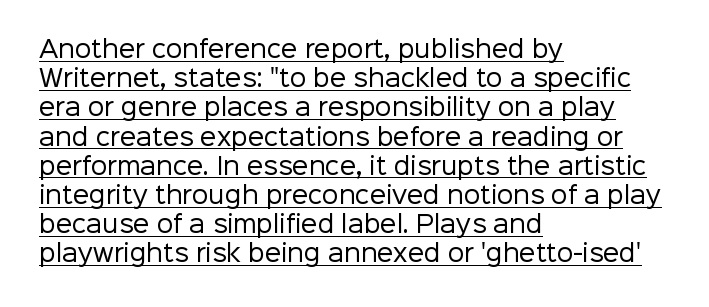
Stroke thickness stays within the range of a standard reading face or lighter. In terms of letterspacing, this is plain default setting. Italic: no, the glyphs are upright roman. Successive baselines arrive at the customary interval. The paragraph shown leans on its left margin.
